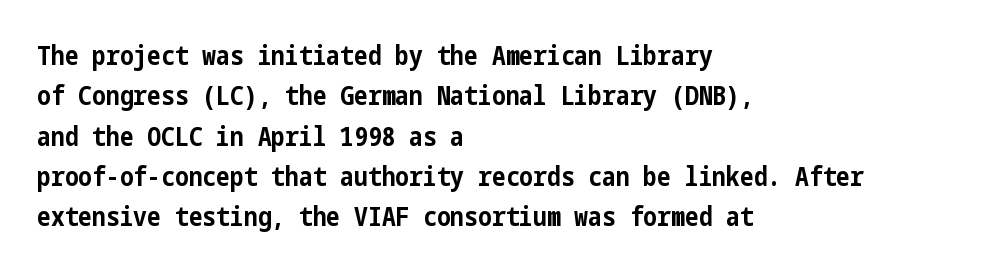
A classic flush-left, rag-right setting is used for this passage. Rows of type keep a routine distance in the vertical direction. Descenders are the only things crossing below the line. The strokes are fattened all the way to bold. Tracking value appears to be zero — textbook default spacing.
